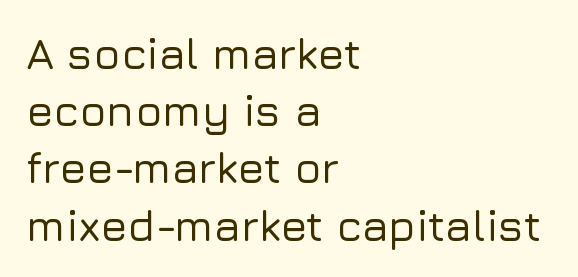
Q: Is the text italic (slanted)? A: No, it is upright.
Q: Is the typeface a serif or a sans-serif typeface? A: Sans-serif.
Q: Is the text underlined? A: No.
Q: How is the paragraph aligned? A: Left-aligned.
Q: Is the spacing between letters normal or unusually wide? A: Normal.
Q: Is the spacing between lines tight, normal or loose? A: Normal.
Q: Width (condensed, normal, or wide)? A: Normal.
Q: Stroke contrast? A: Low.
Q: x-height? A: Medium.
Q: Monospaced? A: No.
